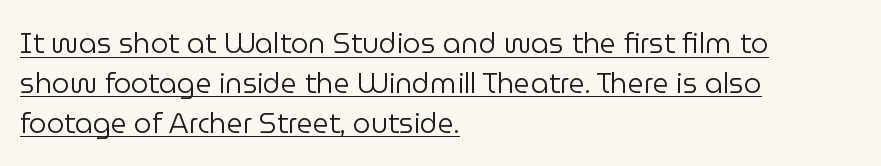
Observe the ordinary spacing: letters are neighbours, not strangers. This block has exactly the height ordinary leading produces. A typesetter would call this proportional, since set widths differ per character. Stroke mass is kept to a normal reading level or below.
